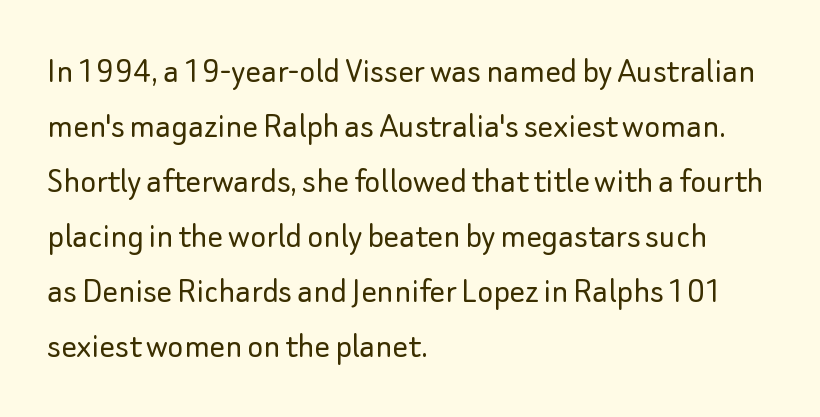
Looks like regular typesetting: each glyph gets only the width it needs. No word sits above an underline. If you drew a line through each stem, it would be perfectly vertical. The characters display no serif detailing; their extremities are plain. This sample is left-justified, so line endings fall wherever the words run out. The face looks like a standard text weight, possibly lighter.
